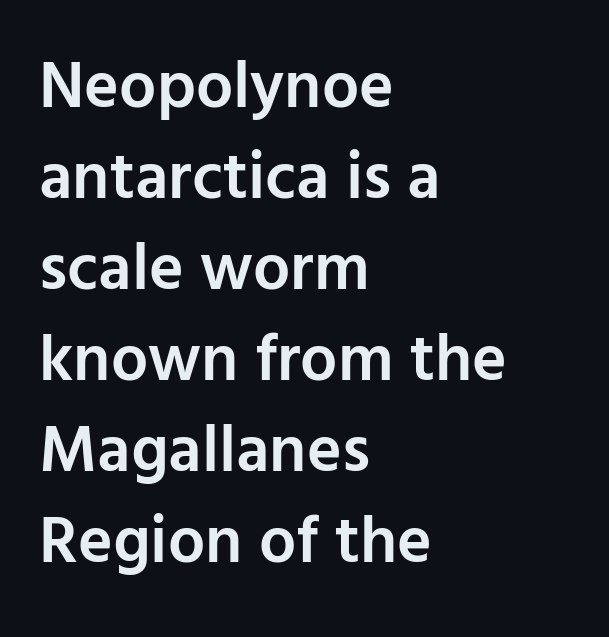
Q: Is the text bold? A: Semi-bold.
Q: Is the text italic (slanted)? A: No, it is upright.
Q: Is the typeface a serif or a sans-serif typeface? A: Sans-serif.
Q: Is the text underlined? A: No.
Q: How is the paragraph aligned? A: Left-aligned.
Q: Is the spacing between letters normal or unusually wide? A: Normal.
Q: Is the spacing between lines tight, normal or loose? A: Normal.
Q: Width (condensed, normal, or wide)? A: Normal.
Q: Stroke contrast? A: Low.
Q: x-height? A: Medium.
Q: Monospaced? A: No.
